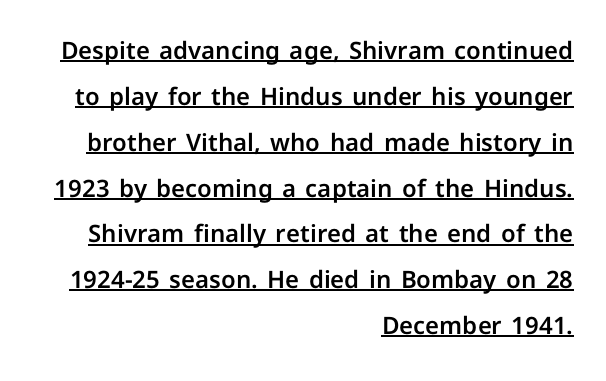
Italic? Not at all — the glyphs are vertical. Does the copy run flush right? Yes — the right margin is perfectly even. The rendering uses the underline text-decoration. Vertical spacing — loose. This rendering leaves character spacing at its baseline value.
